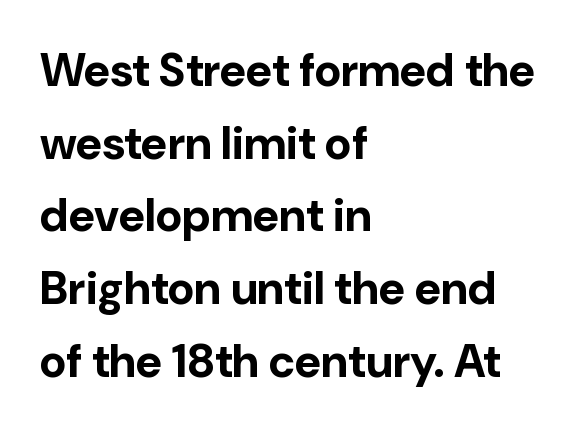
Q: Is the text bold? A: Yes.
Q: Is the text italic (slanted)? A: No, it is upright.
Q: Is the typeface a serif or a sans-serif typeface? A: Sans-serif.
Q: Is the text underlined? A: No.
Q: How is the paragraph aligned? A: Left-aligned.
Q: Is the spacing between letters normal or unusually wide? A: Normal.
Q: Is the spacing between lines tight, normal or loose? A: Normal.
Q: Width (condensed, normal, or wide)? A: Normal.
Q: Stroke contrast? A: Low.
Q: x-height? A: Medium.
Q: Monospaced? A: No.
